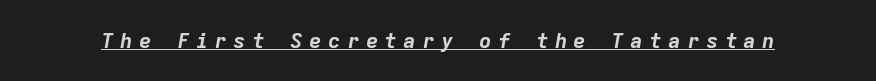
Observe the lean: these are italic letterforms. Like a heading marked for emphasis, these lines bear an underscore. Compared with typical body copy, the letter spacing here is much looser. Strokes here are thick enough to call this a true bold.
